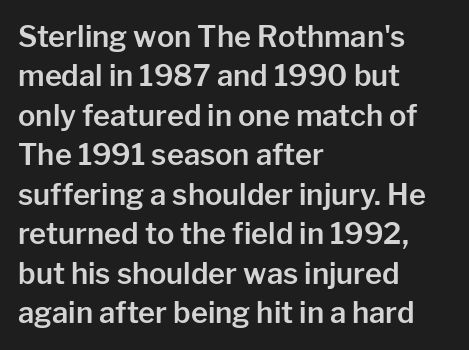
Q: Is the text italic (slanted)? A: No, it is upright.
Q: Is the typeface a serif or a sans-serif typeface? A: Sans-serif.
Q: Is the text underlined? A: No.
Q: How is the paragraph aligned? A: Left-aligned.
Q: Is the spacing between letters normal or unusually wide? A: Normal.
Q: Is the spacing between lines tight, normal or loose? A: Normal.
Q: Width (condensed, normal, or wide)? A: Normal.
Q: Stroke contrast? A: Low.
Q: x-height? A: Medium.
Q: Monospaced? A: No.
